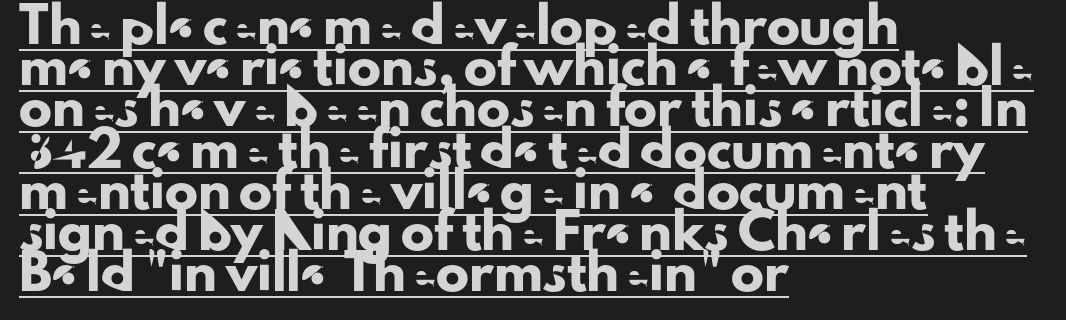
The image shows 33 px sans-serif type, upright; set left-aligned, normal line spacing (1.25x), normal letter spacing, underlined; low stroke contrast and a small x-height.
